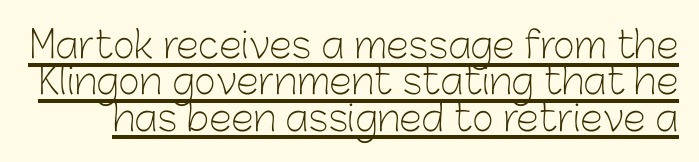
The image shows 37 px light sans-serif type, upright; set tight line spacing (0.98x), normal letter spacing, underlined; low stroke contrast and a medium x-height.
